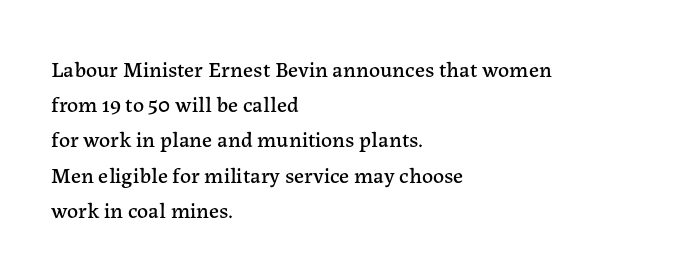
The face used here is rendered with its standard letterfit. A bare baseline throughout the passage. The compositor pushed each line to the left boundary. Regarding leading, the lines here are spaced in the standard way.
